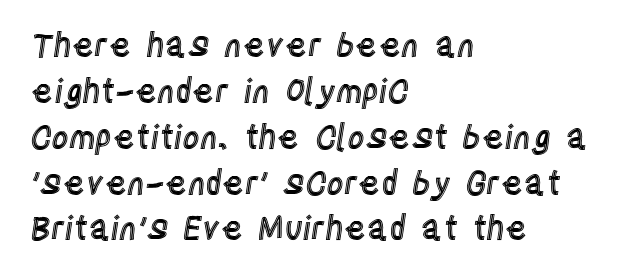
The image shows 33 px condensed type; set left-aligned, normal line spacing (1.39x), normal letter spacing, not underlined; a large x-height.
